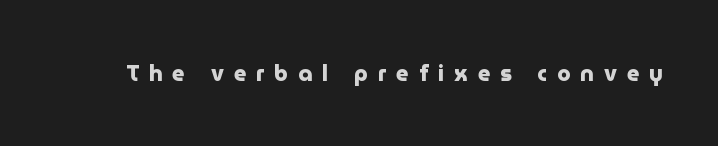
Q: Is the text bold? A: Yes.
Q: Is the text italic (slanted)? A: No, it is upright.
Q: Is the text underlined? A: No.
Q: Is the spacing between letters normal or unusually wide? A: Unusually wide.
